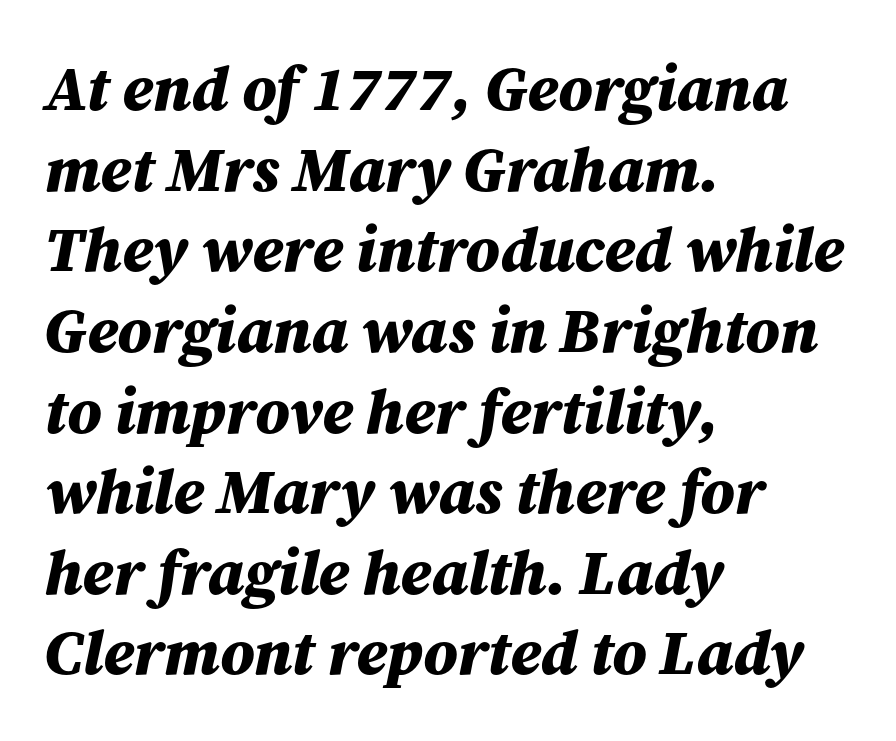
{"italic": "yes", "lean": "right", "slant_degrees": 12, "bold": "yes", "weight": "bold", "width": "normal", "stroke_contrast": "medium", "x_height": "medium", "monospaced": "no", "underline": "no", "align": "left", "line_spacing": "normal", "line_spacing_ratio": 1.28, "letter_spacing": "normal", "letter_spacing_em": 0.0, "glyph_px": 63}
